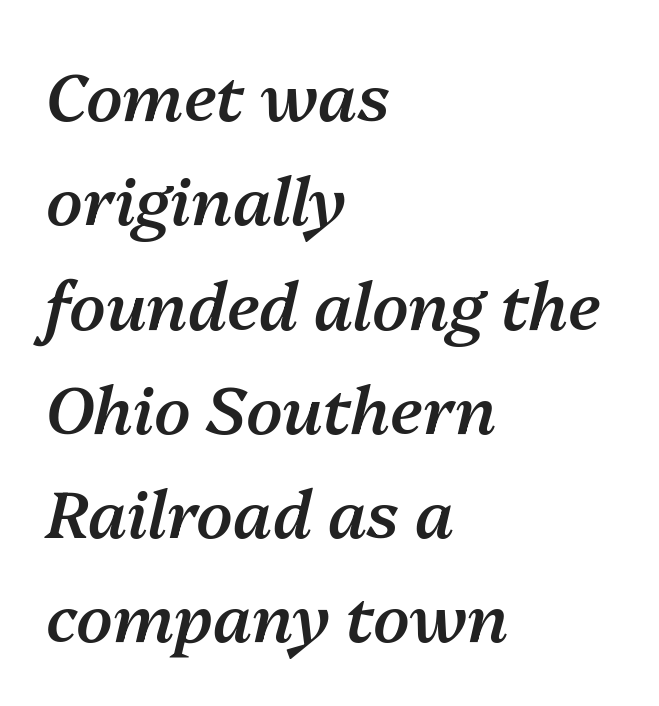
Q: Is the text bold? A: Semi-bold.
Q: Is the text italic (slanted)? A: Yes, it leans right by about 13 degrees.
Q: Is the text underlined? A: No.
Q: How is the paragraph aligned? A: Left-aligned.
Q: Is the spacing between letters normal or unusually wide? A: Normal.
Q: Is the spacing between lines tight, normal or loose? A: Normal.
Q: Width (condensed, normal, or wide)? A: Normal.
Q: Stroke contrast? A: Medium.
Q: x-height? A: Medium.
Q: Monospaced? A: No.
